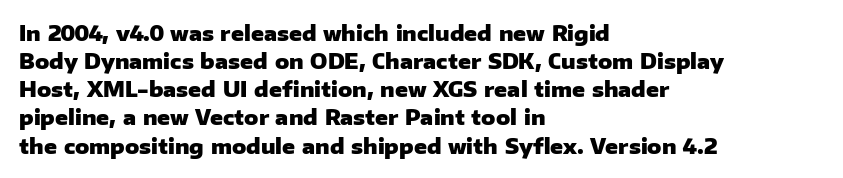
Anything drawn beneath the words? Only blank space. Evenly set lines give the paragraph a standard silhouette. In CSS terms this would be text-align: left. The font's upright variant was chosen for this text. Strokes here are thick enough to call this a true bold.
